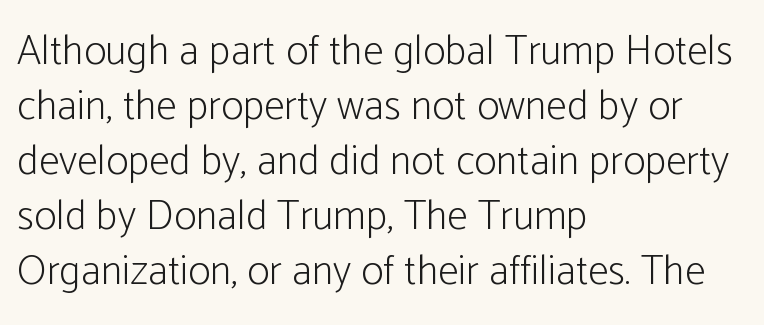
Q: Is the text bold? A: No.
Q: Is the text italic (slanted)? A: No, it is upright.
Q: Is the typeface a serif or a sans-serif typeface? A: Sans-serif.
Q: Is the text underlined? A: No.
Q: How is the paragraph aligned? A: Left-aligned.
Q: Is the spacing between letters normal or unusually wide? A: Normal.
Q: Is the spacing between lines tight, normal or loose? A: Normal.
Q: Width (condensed, normal, or wide)? A: Condensed.
Q: Stroke contrast? A: Low.
Q: x-height? A: Medium.
Q: Monospaced? A: No.
